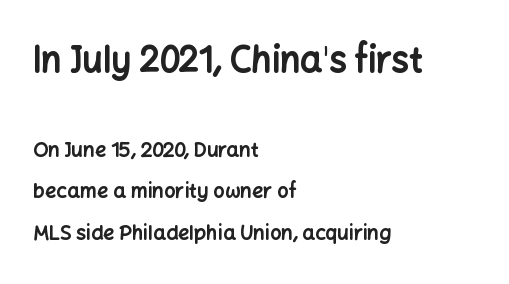
The image shows 35 px bold sans-serif type, upright; set left-aligned, loose line spacing (2.08x), normal letter spacing, not underlined; the first (top) block is 1.75x larger; low stroke contrast and a medium x-height.
